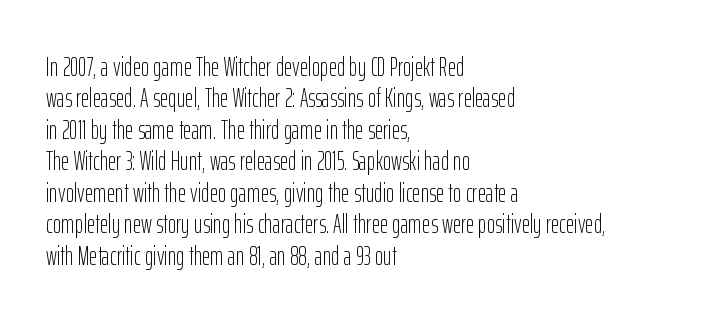
{"italic": "no", "bold": "no", "underline": "no", "align": "left", "line_spacing_ratio": 1.21, "letter_spacing": "normal", "letter_spacing_em": 0.0, "glyph_px": 26}
